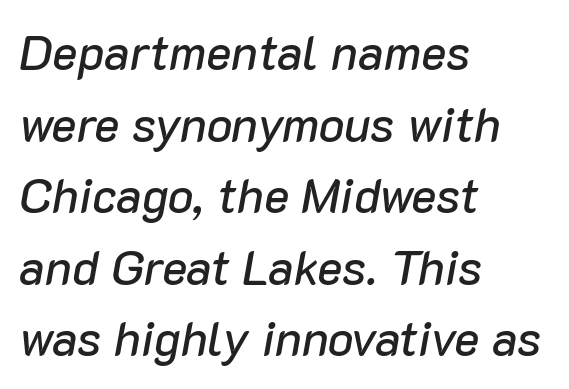
{"italic": "yes", "lean": "right", "slant_degrees": 10, "width": "normal", "stroke_contrast": "low", "x_height": "medium", "monospaced": "no", "underline": "no", "align": "left", "line_spacing": "normal", "line_spacing_ratio": 1.49, "letter_spacing": "normal", "letter_spacing_em": 0.0, "glyph_px": 48}
